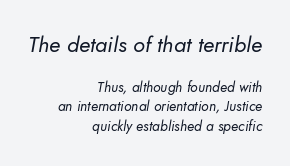
The image shows 22 px text type; set right-aligned, normal line spacing (1.41x), normal letter spacing, not underlined; the first (top) block is 1.57x larger.
